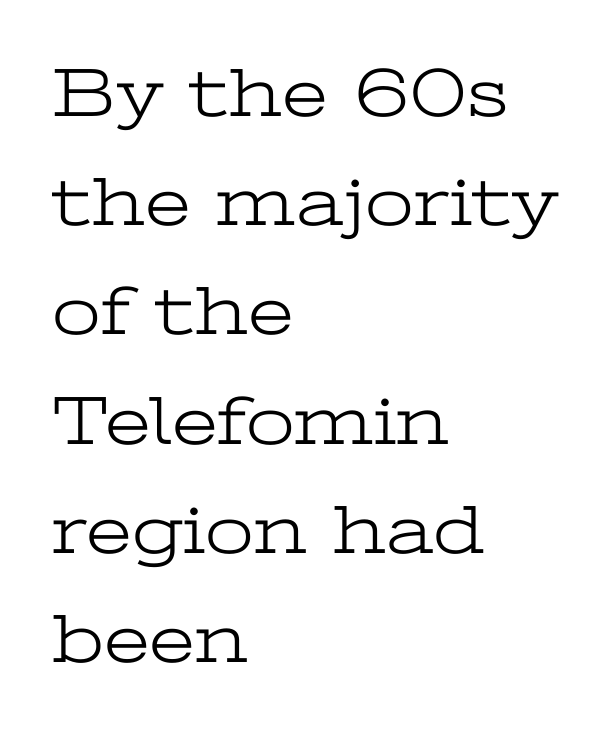
Glance below the letters and you will spot only blank space. This rendering employs a face with finishing strokes, i.e., a serif. Do the characters align in a grid? No, the font is proportional. The leading is moderate, giving the passage an even texture.
